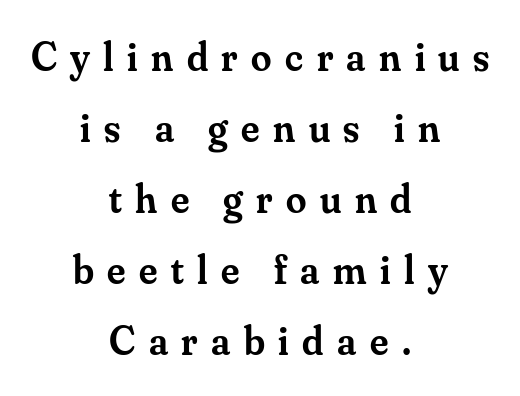
Caption: semibold face, moderately heavy strokes. Each line is balanced around a shared central axis. Regarding serifs, this sample has them. The type sits square on the baseline with zero lean. You could not count columns in this text — the font is proportionally spaced. Rule under the text: the space is simply empty.
